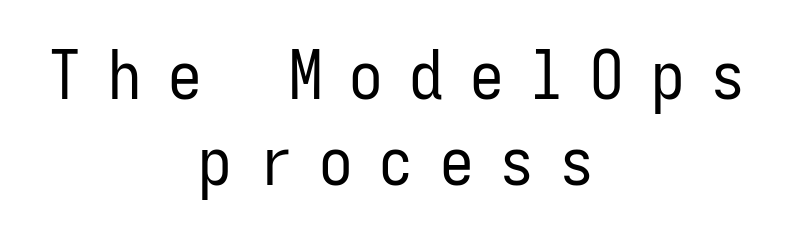
The image shows 67 px regular-weight, condensed sans-serif type, upright, monospaced; set centered, normal line spacing (1.29x), unusually wide letter spacing (+0.4 em), not underlined; low stroke contrast and a medium x-height.
